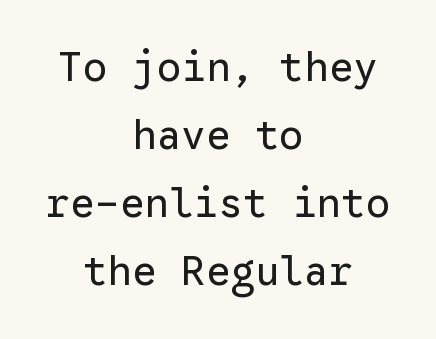
{"serif": "no", "italic": "no", "bold": "no", "weight": "regular", "width": "normal", "stroke_contrast": "low", "x_height": "medium", "monospaced": "yes", "underline": "no", "align": "center", "line_spacing": "normal", "line_spacing_ratio": 1.66, "letter_spacing": "normal", "letter_spacing_em": 0.0, "glyph_px": 41}
